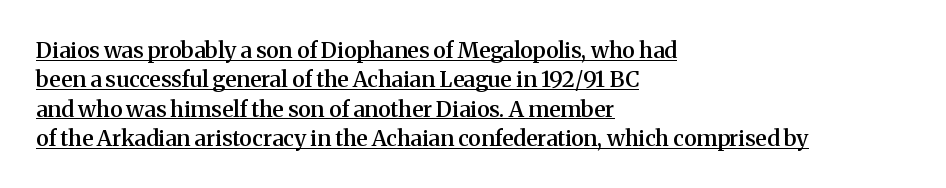
The image shows 22 px text type, upright; set left-aligned, normal line spacing (1.33x), normal letter spacing, underlined.
